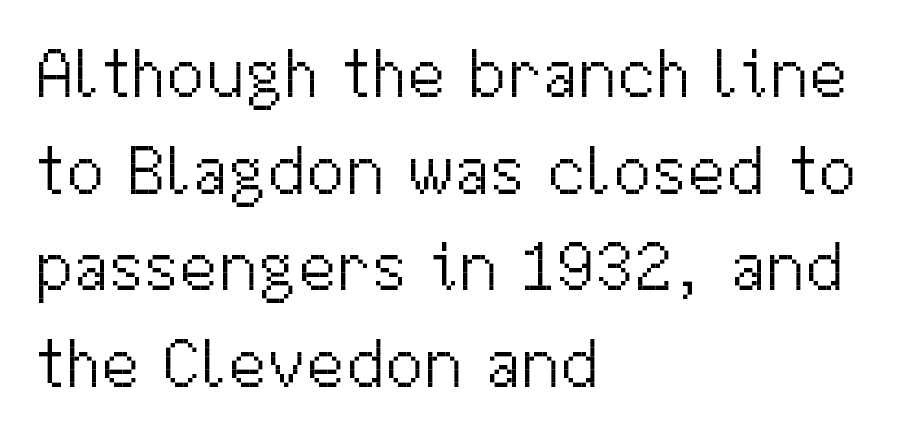
{"serif": "no", "italic": "no", "bold": "no", "weight": "light", "width": "normal", "stroke_contrast": "medium", "x_height": "medium", "monospaced": "no", "underline": "no", "align": "left", "line_spacing": "normal", "line_spacing_ratio": 1.38, "letter_spacing": "normal", "letter_spacing_em": 0.0, "glyph_px": 70}
